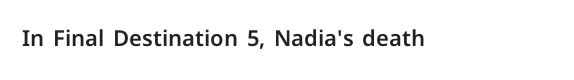
The image shows 22 px text type, upright; set normal letter spacing, not underlined.
